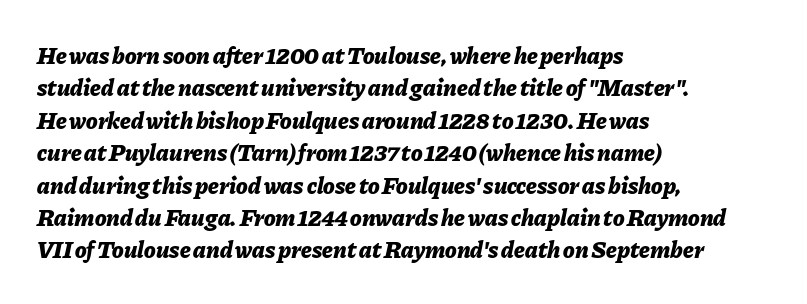
{"italic": "yes", "lean": "right", "slant_degrees": 11, "bold": "yes", "underline": "no", "align": "left", "line_spacing": "normal", "line_spacing_ratio": 1.35, "letter_spacing": "normal", "letter_spacing_em": 0.0, "glyph_px": 24}
